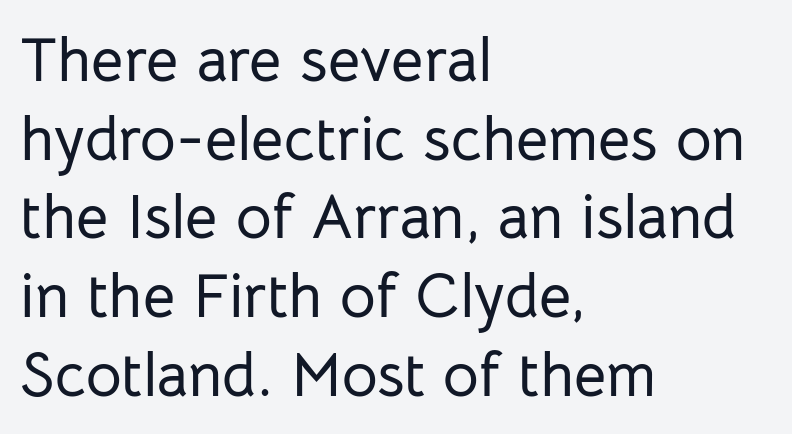
Q: Is the text italic (slanted)? A: No, it is upright.
Q: Is the typeface a serif or a sans-serif typeface? A: Sans-serif.
Q: Is the text underlined? A: No.
Q: How is the paragraph aligned? A: Left-aligned.
Q: Is the spacing between letters normal or unusually wide? A: Normal.
Q: Is the spacing between lines tight, normal or loose? A: Normal.
Q: Width (condensed, normal, or wide)? A: Normal.
Q: Stroke contrast? A: Low.
Q: x-height? A: Medium.
Q: Monospaced? A: No.
